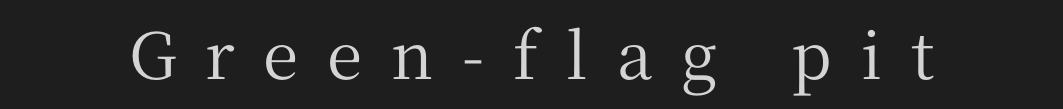
Q: Is the text italic (slanted)? A: No, it is upright.
Q: Is the typeface a serif or a sans-serif typeface? A: Serif.
Q: Is the text underlined? A: No.
Q: Is the spacing between letters normal or unusually wide? A: Unusually wide.
Q: Width (condensed, normal, or wide)? A: Normal.
Q: Stroke contrast? A: Medium.
Q: x-height? A: Medium.
Q: Monospaced? A: No.
